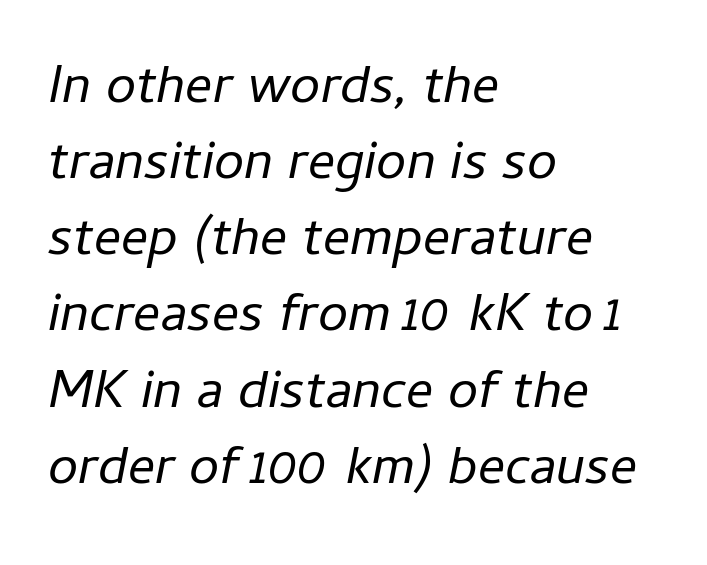
Q: Is the text bold? A: No.
Q: Is the text italic (slanted)? A: Yes, it leans right by about 11 degrees.
Q: Is the text underlined? A: No.
Q: How is the paragraph aligned? A: Left-aligned.
Q: Is the spacing between letters normal or unusually wide? A: Normal.
Q: Is the spacing between lines tight, normal or loose? A: Normal.
Q: Width (condensed, normal, or wide)? A: Normal.
Q: Stroke contrast? A: Low.
Q: x-height? A: Medium.
Q: Monospaced? A: No.
